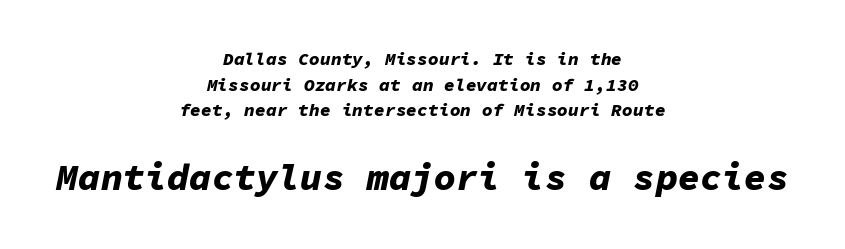
{"italic": "yes", "lean": "right", "slant_degrees": 11, "bold": "yes", "weight": "bold", "width": "normal", "stroke_contrast": "low", "x_height": "medium", "monospaced": "yes", "underline": "no", "align": "center", "line_spacing": "normal", "line_spacing_ratio": 1.42, "letter_spacing": "normal", "letter_spacing_em": 0.0, "larger_block": "second", "size_ratio": 2.06, "glyph_px": 37}
